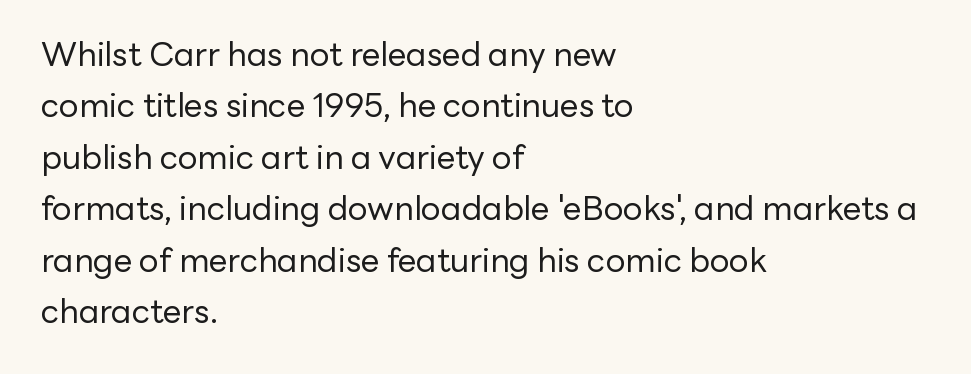
Q: Is the text bold? A: No.
Q: Is the text italic (slanted)? A: No, it is upright.
Q: Is the typeface a serif or a sans-serif typeface? A: Sans-serif.
Q: Is the text underlined? A: No.
Q: How is the paragraph aligned? A: Left-aligned.
Q: Is the spacing between letters normal or unusually wide? A: Normal.
Q: Is the spacing between lines tight, normal or loose? A: Normal.
Q: Width (condensed, normal, or wide)? A: Normal.
Q: Stroke contrast? A: Low.
Q: x-height? A: Medium.
Q: Monospaced? A: No.
